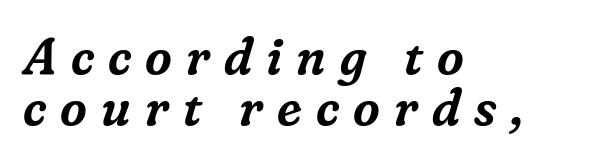
The image shows 52 px serif type, italic (leaning right); set left-aligned, tight line spacing (0.98x), unusually wide letter spacing (+0.27 em), not underlined; low stroke contrast and a medium x-height.
